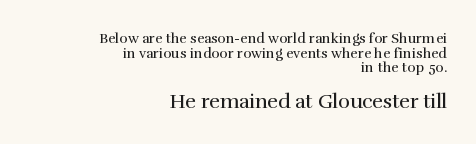
Q: Is the text bold? A: No.
Q: Is the text italic (slanted)? A: No, it is upright.
Q: Is the text underlined? A: No.
Q: How is the paragraph aligned? A: Right-aligned.
Q: Is the spacing between letters normal or unusually wide? A: Normal.
Q: Is the spacing between lines tight, normal or loose? A: Tight.
Q: Which block of text is set in a larger size, the first (top) or the second (bottom)? A: The second (bottom) one.
